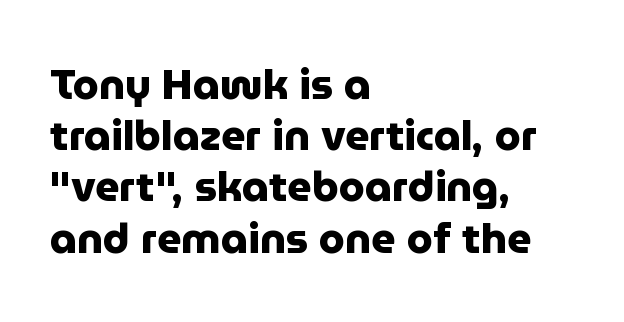
Q: Is the text bold? A: Yes.
Q: Is the text italic (slanted)? A: No, it is upright.
Q: Is the typeface a serif or a sans-serif typeface? A: Sans-serif.
Q: Is the text underlined? A: No.
Q: How is the paragraph aligned? A: Left-aligned.
Q: Is the spacing between letters normal or unusually wide? A: Normal.
Q: Width (condensed, normal, or wide)? A: Normal.
Q: Stroke contrast? A: Low.
Q: x-height? A: Medium.
Q: Monospaced? A: No.
